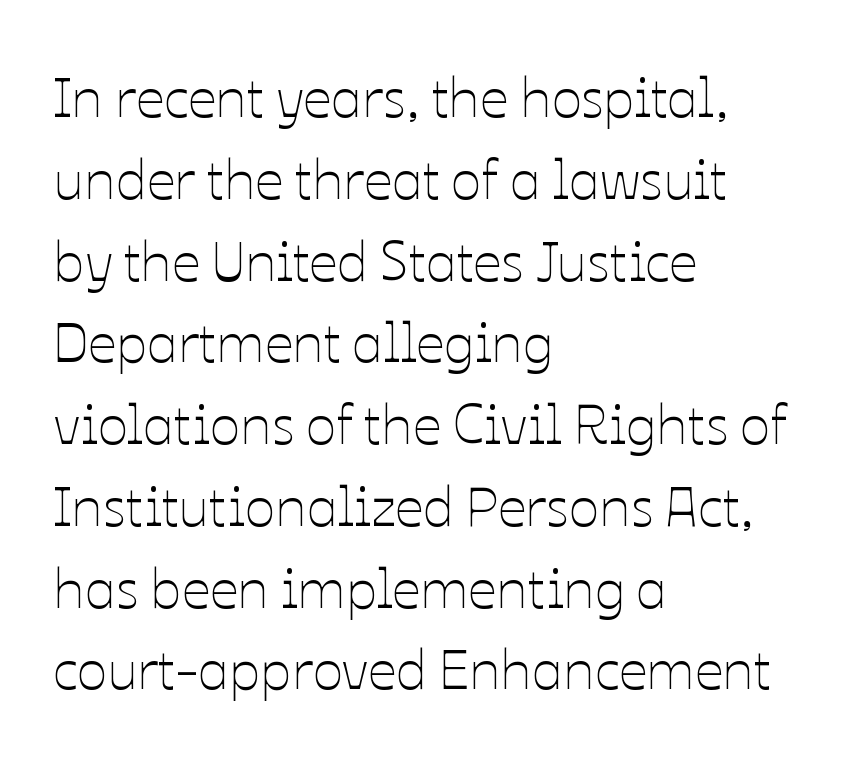
Q: Is the text bold? A: No.
Q: Is the text italic (slanted)? A: No, it is upright.
Q: Is the text underlined? A: No.
Q: How is the paragraph aligned? A: Left-aligned.
Q: Is the spacing between letters normal or unusually wide? A: Normal.
Q: Is the spacing between lines tight, normal or loose? A: Normal.
Q: Width (condensed, normal, or wide)? A: Normal.
Q: Stroke contrast? A: Low.
Q: x-height? A: Medium.
Q: Monospaced? A: No.
